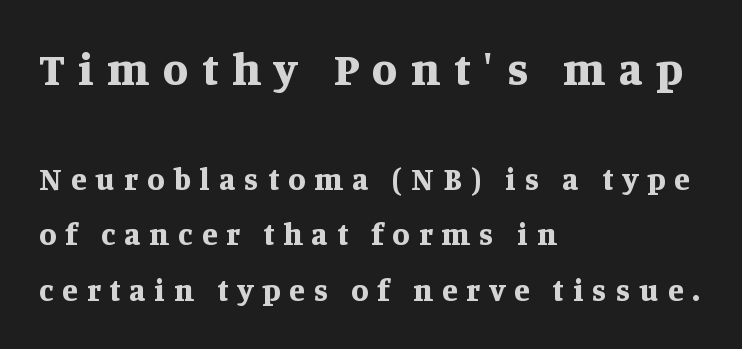
Q: Is the text bold? A: Yes.
Q: Is the text italic (slanted)? A: No, it is upright.
Q: Is the typeface a serif or a sans-serif typeface? A: Serif.
Q: Is the text underlined? A: No.
Q: How is the paragraph aligned? A: Left-aligned.
Q: Is the spacing between letters normal or unusually wide? A: Unusually wide.
Q: Which block of text is set in a larger size, the first (top) or the second (bottom)? A: The first (top) one.
Q: Width (condensed, normal, or wide)? A: Normal.
Q: Stroke contrast? A: Medium.
Q: x-height? A: Large.
Q: Monospaced? A: No.
